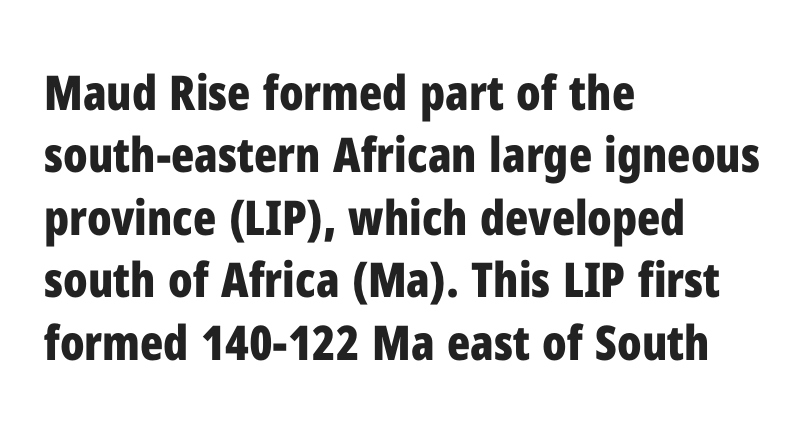
The image shows 48 px bold, condensed sans-serif type, upright; set left-aligned, normal line spacing (1.3x), normal letter spacing, not underlined; low stroke contrast and a medium x-height.
